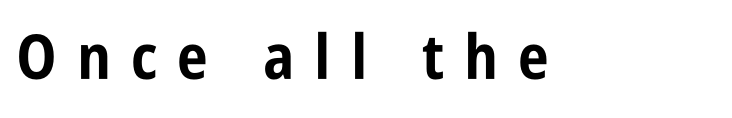
Q: Is the text bold? A: Yes.
Q: Is the text italic (slanted)? A: No, it is upright.
Q: Is the typeface a serif or a sans-serif typeface? A: Sans-serif.
Q: Is the text underlined? A: No.
Q: Is the spacing between letters normal or unusually wide? A: Unusually wide.
Q: Width (condensed, normal, or wide)? A: Condensed.
Q: Stroke contrast? A: Low.
Q: x-height? A: Large.
Q: Monospaced? A: No.
